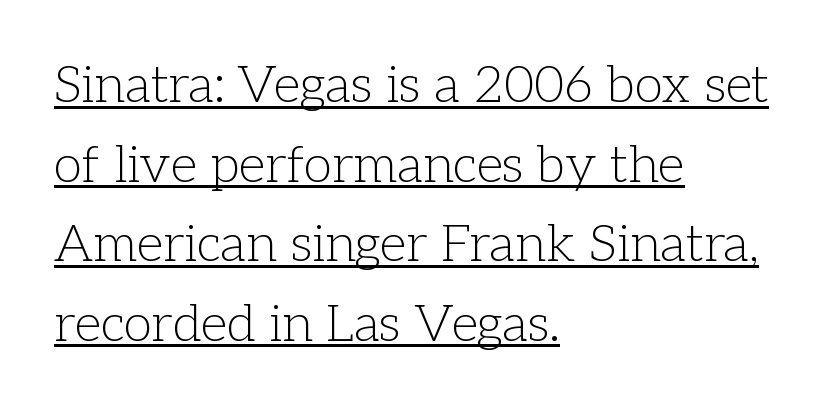
The image shows 52 px light serif type, upright; set left-aligned, normal line spacing (1.53x), normal letter spacing, underlined; low stroke contrast and a medium x-height.
